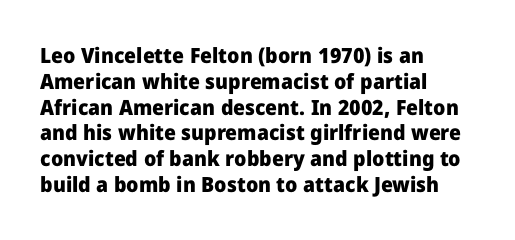
The image shows 21 px bold type, upright; set left-aligned, line spacing 1.23x, normal letter spacing, not underlined.
